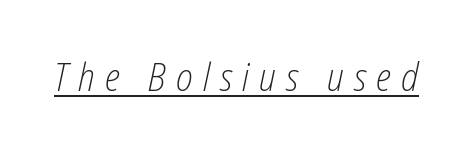
The image shows 39 px light, condensed type, italic (leaning right); set unusually wide letter spacing (+0.26 em), underlined; low stroke contrast and a medium x-height.
